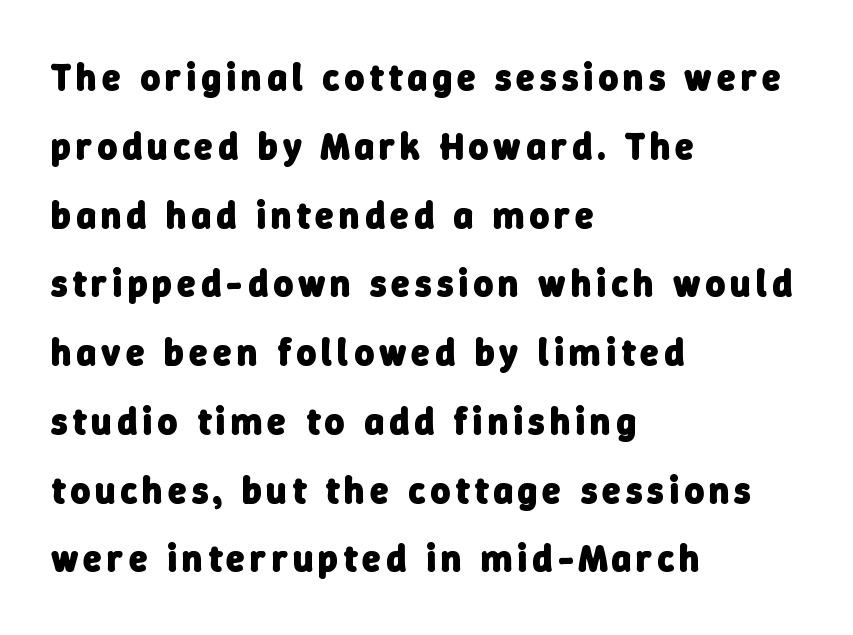
The image shows 38 px heavy sans-serif type; set left-aligned, line spacing 1.81x, not underlined; low stroke contrast and a medium x-height.
